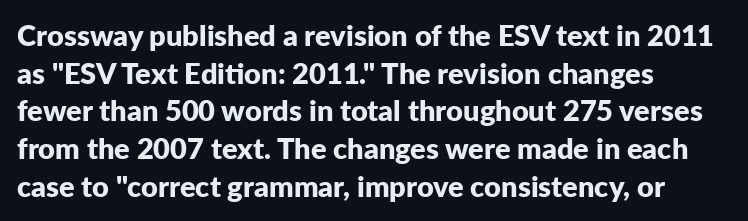
{"serif": "no", "italic": "no", "bold": "yes", "weight": "bold", "width": "normal", "stroke_contrast": "low", "x_height": "medium", "monospaced": "no", "underline": "no", "align": "left", "line_spacing": "normal", "line_spacing_ratio": 1.3, "letter_spacing": "normal", "letter_spacing_em": 0.0, "glyph_px": 29}
